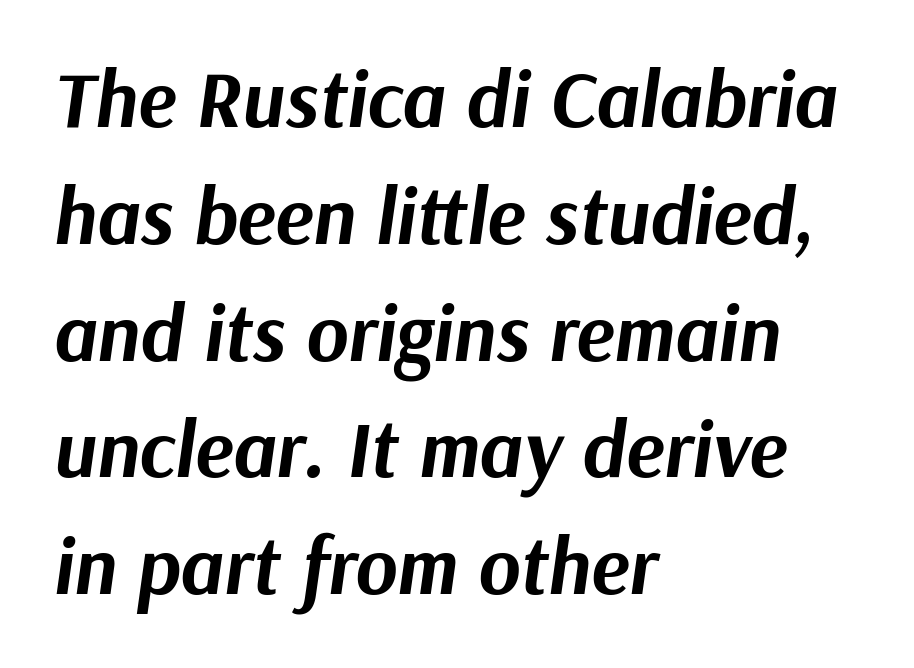
The image shows 80 px bold type, italic (leaning right); set left-aligned, normal line spacing (1.46x), normal letter spacing, not underlined; medium stroke contrast and a medium x-height.
